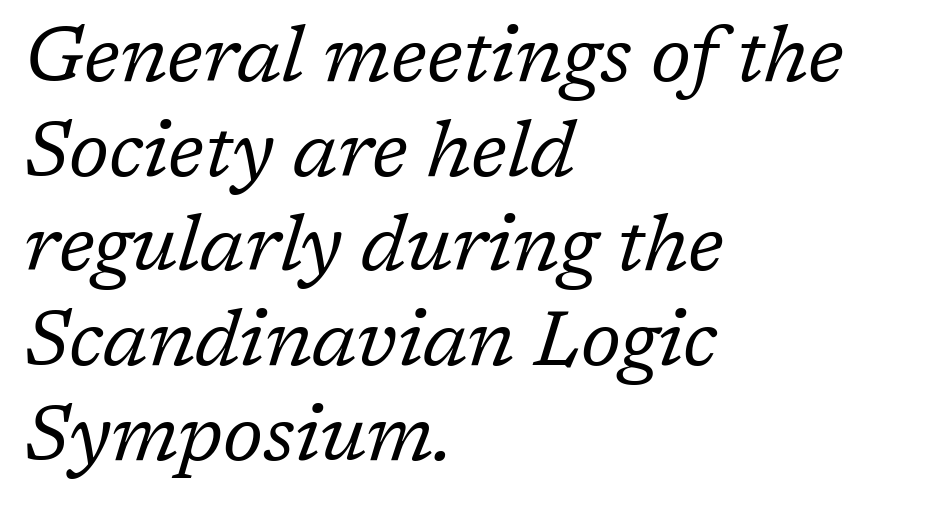
Q: Is the text bold? A: No.
Q: Is the text italic (slanted)? A: Yes, it leans right by about 17 degrees.
Q: Is the typeface a serif or a sans-serif typeface? A: Serif.
Q: Is the text underlined? A: No.
Q: How is the paragraph aligned? A: Left-aligned.
Q: Is the spacing between letters normal or unusually wide? A: Normal.
Q: Width (condensed, normal, or wide)? A: Normal.
Q: Stroke contrast? A: Low.
Q: x-height? A: Medium.
Q: Monospaced? A: No.
